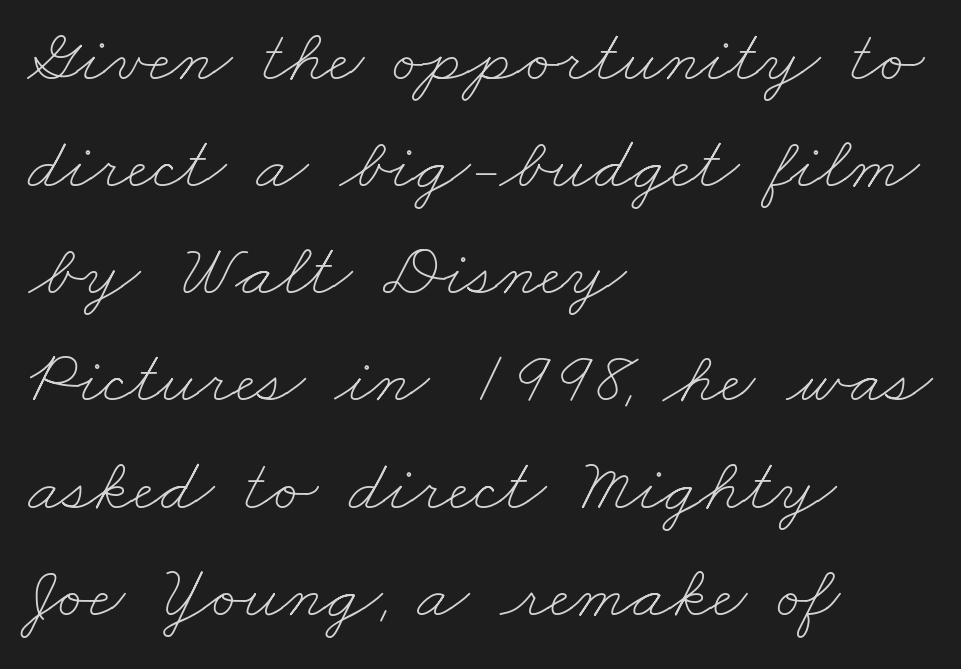
Here the designer chose a conventional face with non-uniform glyph widths. Typeset ragged right — the left edge is the straight one. Ink coverage per letter is moderate at most. Any mark beneath the type? The region is blank. Regarding leading, the lines here are spaced in the standard way. Each word holds together tightly as a unit, with standard inter-letter gaps.
